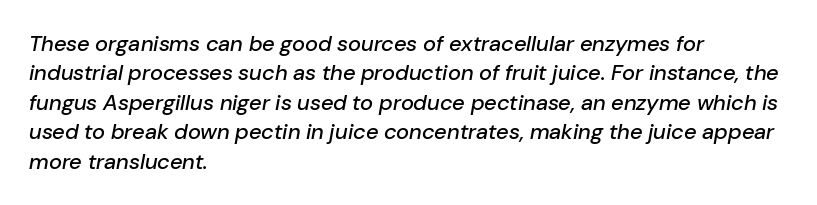
{"italic": "yes", "lean": "right", "slant_degrees": 10, "underline": "no", "align": "left", "line_spacing": "normal", "line_spacing_ratio": 1.34, "letter_spacing": "normal", "letter_spacing_em": 0.0, "glyph_px": 22}
